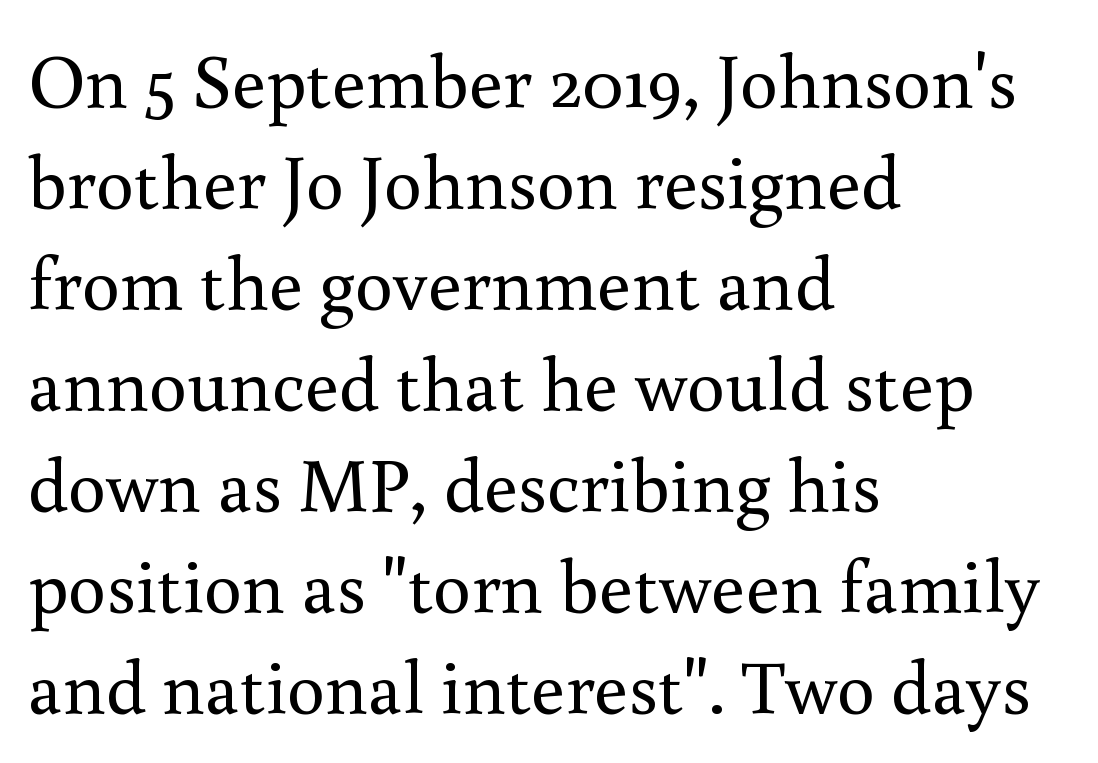
{"serif": "yes", "italic": "no", "bold": "no", "weight": "regular", "width": "normal", "x_height": "small", "monospaced": "no", "underline": "no", "align": "left", "line_spacing": "normal", "line_spacing_ratio": 1.33, "letter_spacing": "normal", "letter_spacing_em": 0.0, "glyph_px": 76}
